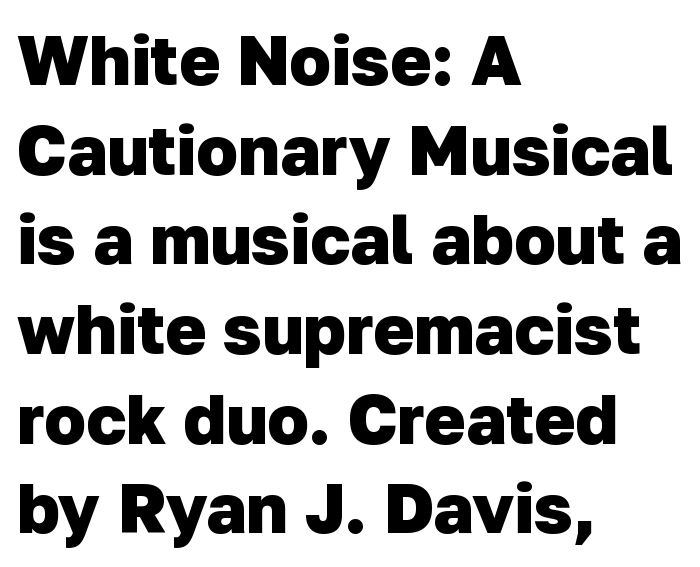
{"serif": "no", "bold": "yes", "weight": "heavy", "width": "normal", "stroke_contrast": "low", "x_height": "medium", "monospaced": "no", "underline": "no", "align": "left", "line_spacing": "normal", "line_spacing_ratio": 1.3, "letter_spacing": "normal", "letter_spacing_em": 0.0, "glyph_px": 69}
